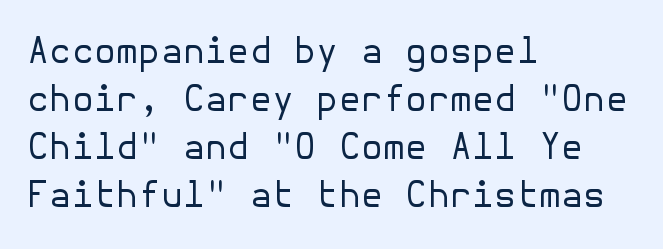
The image shows 36 px regular-weight sans-serif type, upright; set left-aligned, normal line spacing (1.33x), normal letter spacing, not underlined; low stroke contrast and a medium x-height.
